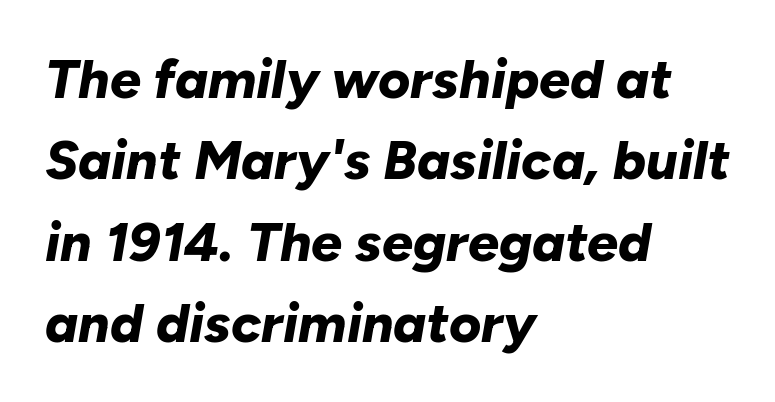
Q: Is the text bold? A: Yes.
Q: Is the text italic (slanted)? A: Yes, it leans right by about 10 degrees.
Q: Is the text underlined? A: No.
Q: How is the paragraph aligned? A: Left-aligned.
Q: Is the spacing between letters normal or unusually wide? A: Normal.
Q: Is the spacing between lines tight, normal or loose? A: Normal.
Q: Width (condensed, normal, or wide)? A: Normal.
Q: Stroke contrast? A: Low.
Q: x-height? A: Medium.
Q: Monospaced? A: No.
